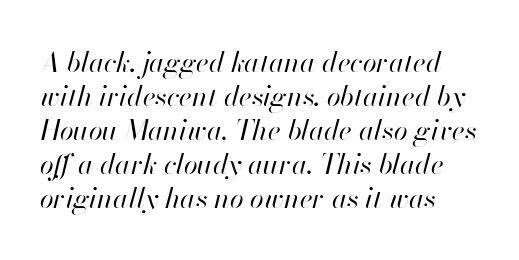
Is the type heavy? It reads as light-to-regular instead. Looks like regular typesetting: each glyph gets only the width it needs. A typesetter would mark this as italic. A bare baseline throughout the passage. Glyph-to-glyph distance matches everyday printed text.
